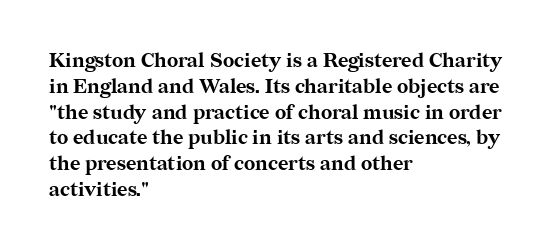
A typesetter would call this zero additional tracking. A classic flush-left, rag-right setting is used for this passage. The letters stand upright; this is a roman face. The glyphs are unaccompanied by any horizontal stroke below them. Line spacing here is normal.
